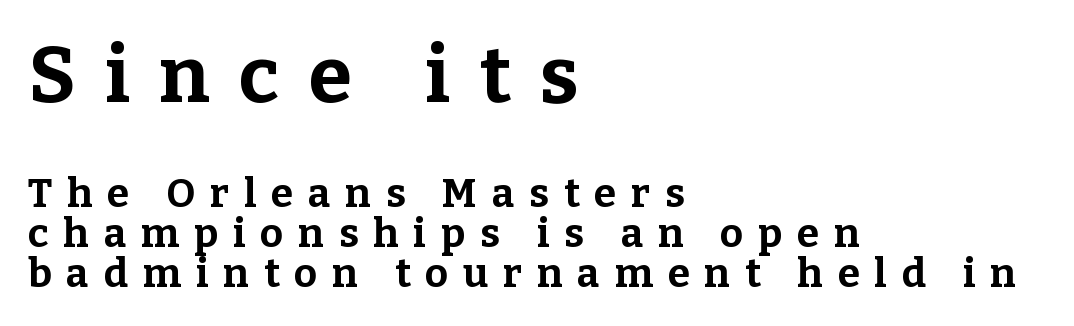
Q: Is the text bold? A: Yes.
Q: Is the text italic (slanted)? A: No, it is upright.
Q: Is the typeface a serif or a sans-serif typeface? A: Serif.
Q: Is the text underlined? A: No.
Q: How is the paragraph aligned? A: Left-aligned.
Q: Is the spacing between letters normal or unusually wide? A: Unusually wide.
Q: Is the spacing between lines tight, normal or loose? A: Tight.
Q: Which block of text is set in a larger size, the first (top) or the second (bottom)? A: The first (top) one.
Q: Width (condensed, normal, or wide)? A: Normal.
Q: Stroke contrast? A: Low.
Q: x-height? A: Medium.
Q: Monospaced? A: No.
